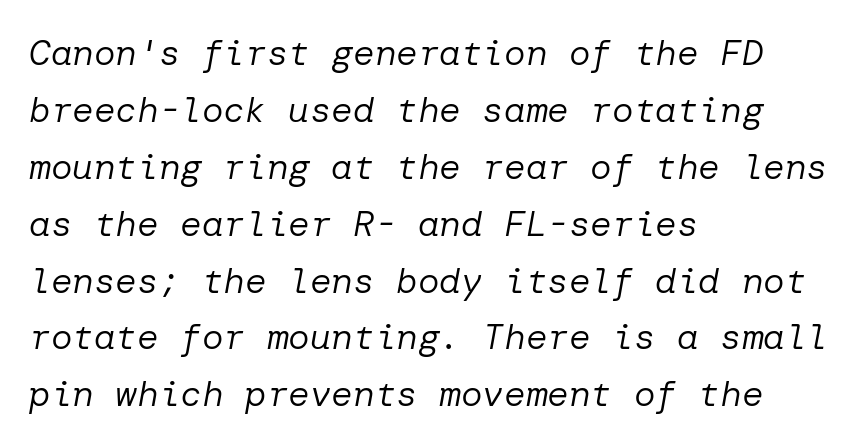
The image shows 36 px regular-weight type, italic (leaning right); set left-aligned, normal line spacing (1.58x), normal letter spacing, not underlined; low stroke contrast and a medium x-height.
